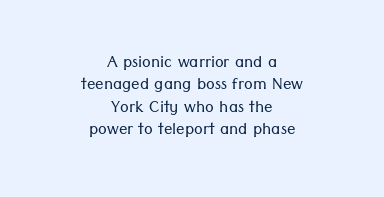
{"italic": "no", "bold": "no", "underline": "no", "align": "center", "line_spacing": "tight", "line_spacing_ratio": 1.06, "letter_spacing": "normal", "letter_spacing_em": 0.0, "glyph_px": 21}
